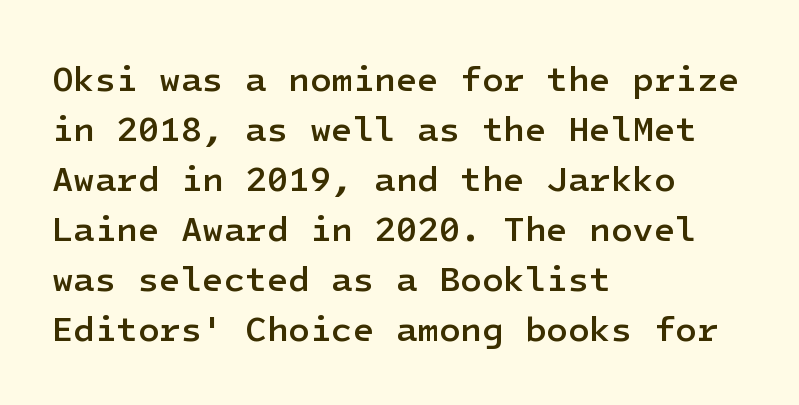
{"serif": "no", "italic": "no", "bold": "semi", "weight": "semibold", "width": "normal", "stroke_contrast": "low", "x_height": "medium", "underline": "no", "align": "left", "line_spacing": "normal", "line_spacing_ratio": 1.43, "letter_spacing": "normal", "letter_spacing_em": 0.0, "glyph_px": 35}
